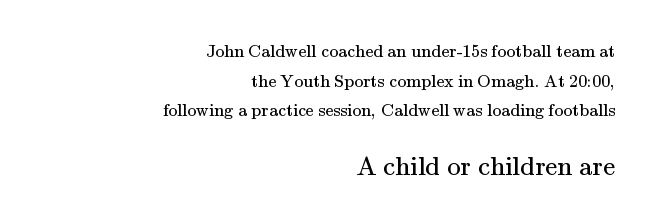
The image shows 27 px text type, upright; set right-aligned, normal line spacing (1.65x), normal letter spacing, not underlined; the second (bottom) block is 1.5x larger.
